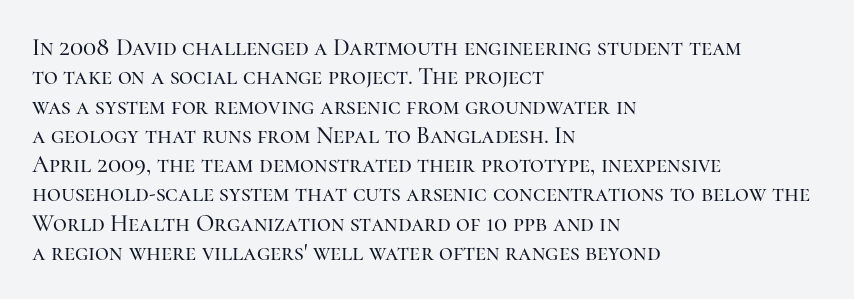
Q: Is the text italic (slanted)? A: No, it is upright.
Q: Is the text underlined? A: No.
Q: How is the paragraph aligned? A: Left-aligned.
Q: Is the spacing between letters normal or unusually wide? A: Normal.
